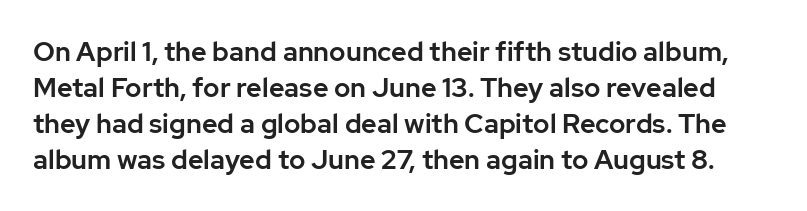
Q: Is the text italic (slanted)? A: No, it is upright.
Q: Is the text underlined? A: No.
Q: Is the spacing between letters normal or unusually wide? A: Normal.
Q: Is the spacing between lines tight, normal or loose? A: Normal.
